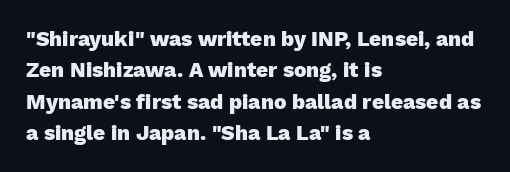
The image shows 21 px bold type, upright; set left-aligned, normal line spacing (1.49x), normal letter spacing, not underlined.
